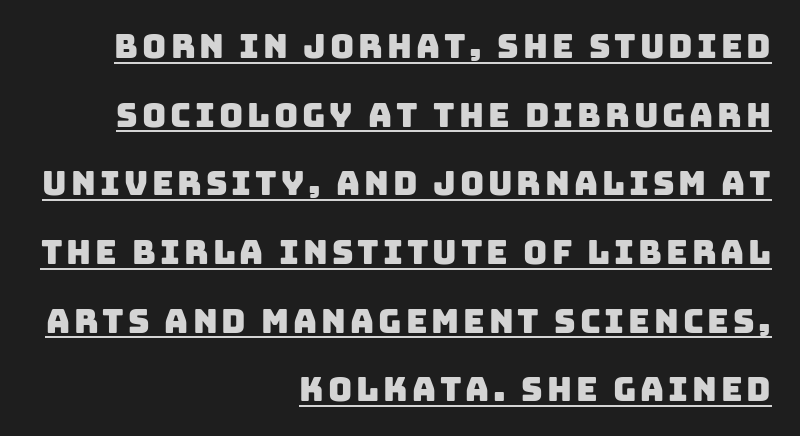
Q: Is the typeface a serif or a sans-serif typeface? A: Sans-serif.
Q: Is the text underlined? A: Yes.
Q: How is the paragraph aligned? A: Right-aligned.
Q: Is the spacing between lines tight, normal or loose? A: Loose.
Q: Width (condensed, normal, or wide)? A: Normal.
Q: Stroke contrast? A: Low.
Q: x-height? A: Large.
Q: Monospaced? A: No.
